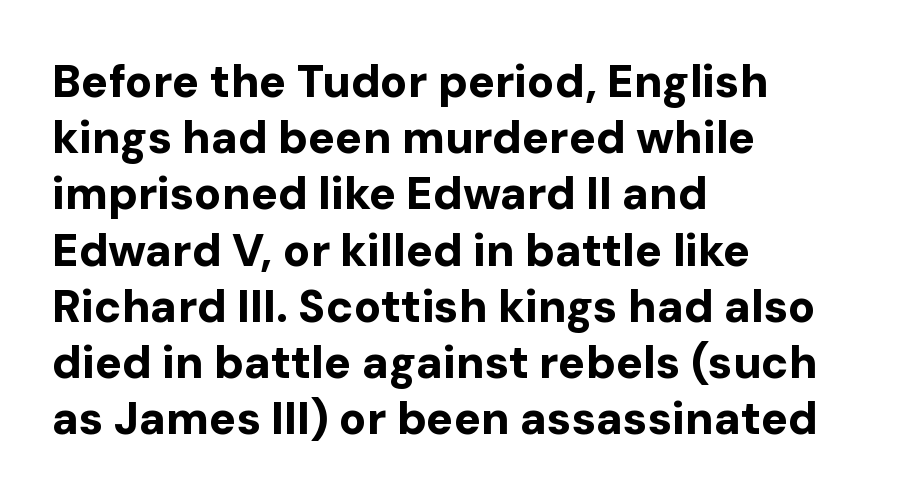
{"serif": "no", "italic": "no", "bold": "yes", "weight": "bold", "width": "normal", "stroke_contrast": "low", "x_height": "medium", "monospaced": "no", "underline": "no", "align": "left", "line_spacing": "normal", "line_spacing_ratio": 1.25, "letter_spacing": "normal", "letter_spacing_em": 0.0, "glyph_px": 45}
